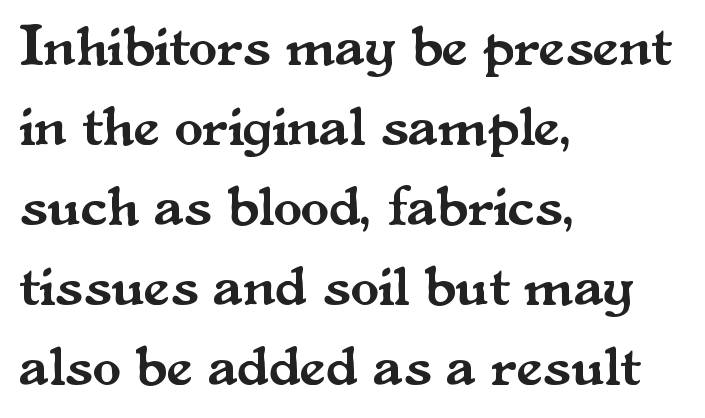
The image shows 58 px serif type, upright; set left-aligned, normal line spacing (1.38x), normal letter spacing, not underlined; medium stroke contrast and a small x-height.
